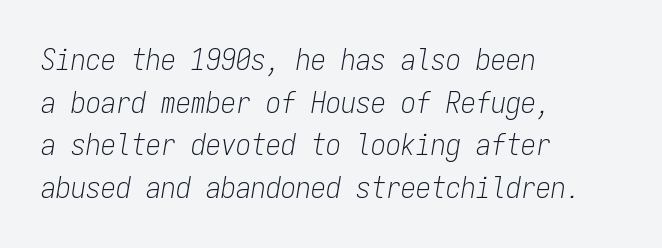
{"italic": "yes", "lean": "right", "slant_degrees": 9, "bold": "no", "weight": "light", "width": "condensed", "stroke_contrast": "low", "x_height": "medium", "monospaced": "yes", "underline": "no", "align": "left", "line_spacing": "normal", "line_spacing_ratio": 1.42, "letter_spacing": "normal", "letter_spacing_em": 0.0, "glyph_px": 30}
